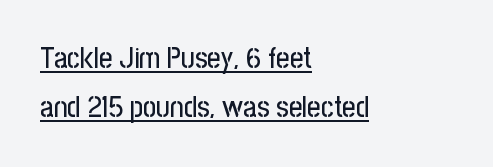
The image shows 29 px condensed sans-serif type, upright; set left-aligned, normal line spacing (1.68x), normal letter spacing, underlined; low stroke contrast and a medium x-height.
